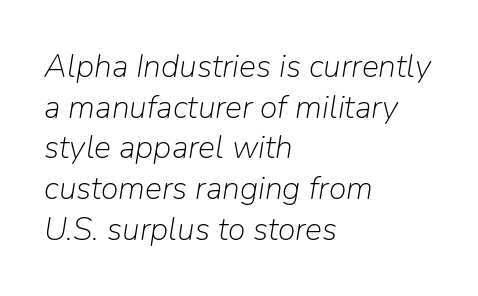
The image shows 32 px light type, italic (leaning right); set left-aligned, normal line spacing (1.27x), normal letter spacing, not underlined; low stroke contrast and a medium x-height.
